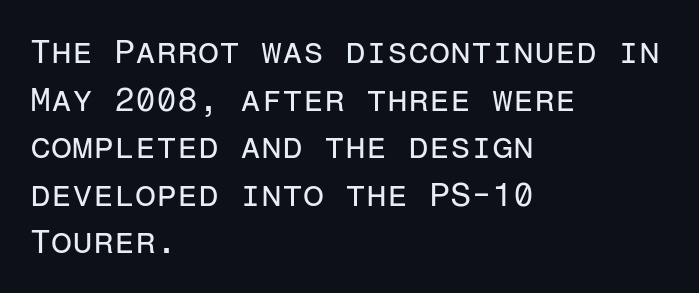
Q: Is the text bold? A: No.
Q: Is the text italic (slanted)? A: No, it is upright.
Q: Is the typeface a serif or a sans-serif typeface? A: Sans-serif.
Q: Is the text underlined? A: No.
Q: How is the paragraph aligned? A: Left-aligned.
Q: Is the spacing between letters normal or unusually wide? A: Normal.
Q: Is the spacing between lines tight, normal or loose? A: Normal.
Q: Width (condensed, normal, or wide)? A: Normal.
Q: Stroke contrast? A: Low.
Q: x-height? A: Medium.
Q: Monospaced? A: Yes.
